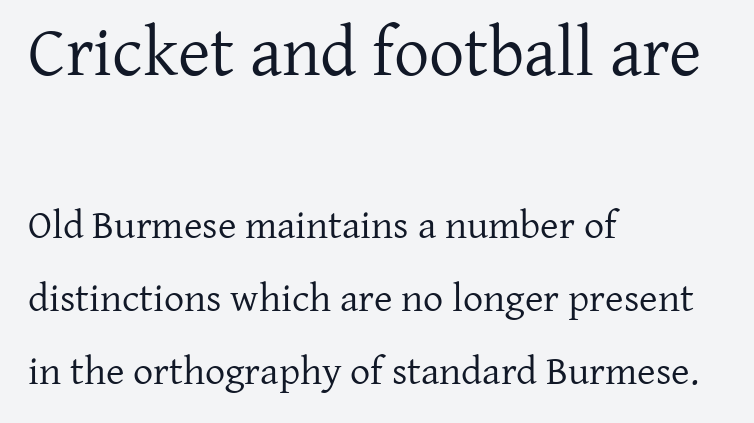
{"serif": "yes", "italic": "no", "bold": "no", "weight": "regular", "width": "normal", "stroke_contrast": "low", "x_height": "medium", "monospaced": "no", "underline": "no", "align": "left", "line_spacing_ratio": 1.82, "letter_spacing": "normal", "letter_spacing_em": 0.0, "larger_block": "first", "size_ratio": 1.75, "glyph_px": 70}
